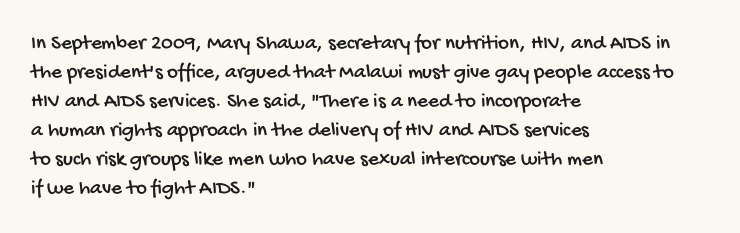
{"underline": "no", "align": "left", "line_spacing": "normal", "line_spacing_ratio": 1.38, "letter_spacing": "normal", "letter_spacing_em": 0.0, "glyph_px": 21}
